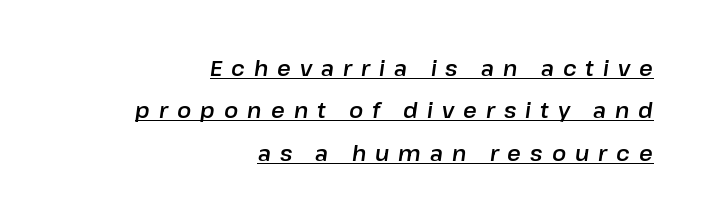
{"italic": "yes", "lean": "right", "slant_degrees": 8, "underline": "yes", "align": "right", "line_spacing": "loose", "line_spacing_ratio": 2.02, "letter_spacing": "wide", "letter_spacing_em": 0.43, "glyph_px": 21}
